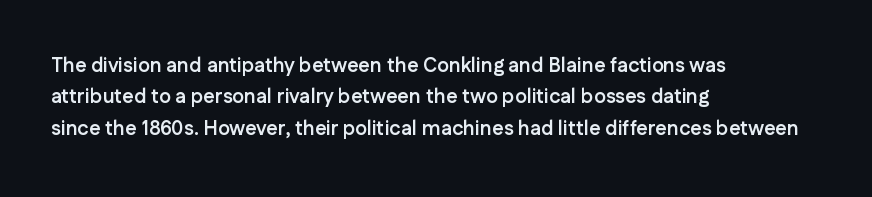
The image shows 20 px bold type, upright; set left-aligned, normal line spacing (1.57x), normal letter spacing, not underlined.
